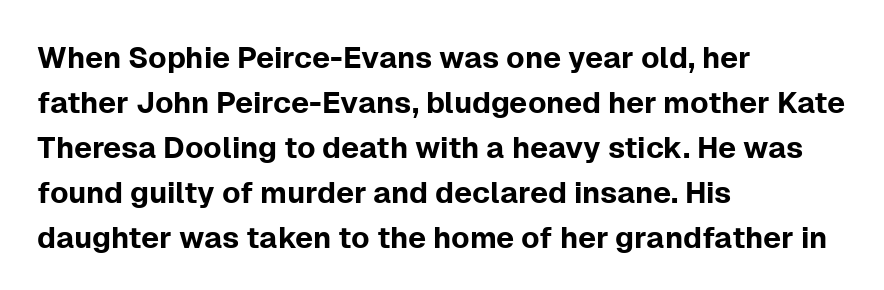
The image shows 30 px sans-serif type, upright; set left-aligned, normal line spacing (1.5x), normal letter spacing, not underlined; low stroke contrast and a medium x-height.
